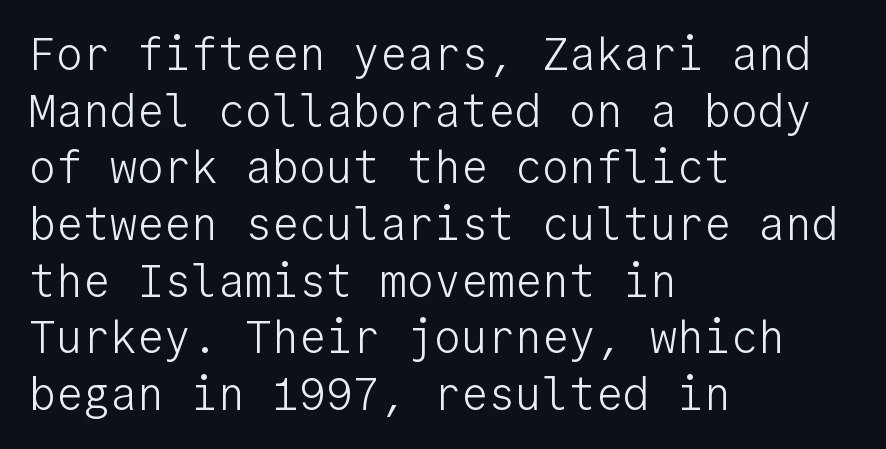
Q: Is the text bold? A: No.
Q: Is the text italic (slanted)? A: No, it is upright.
Q: Is the typeface a serif or a sans-serif typeface? A: Sans-serif.
Q: Is the text underlined? A: No.
Q: How is the paragraph aligned? A: Left-aligned.
Q: Is the spacing between letters normal or unusually wide? A: Normal.
Q: Is the spacing between lines tight, normal or loose? A: Normal.
Q: Width (condensed, normal, or wide)? A: Normal.
Q: Stroke contrast? A: Low.
Q: x-height? A: Medium.
Q: Monospaced? A: Yes.
